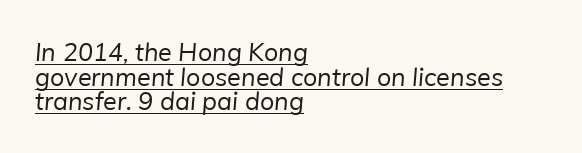
The image shows 25 px text type; set left-aligned, tight line spacing (0.99x), normal letter spacing, underlined.
